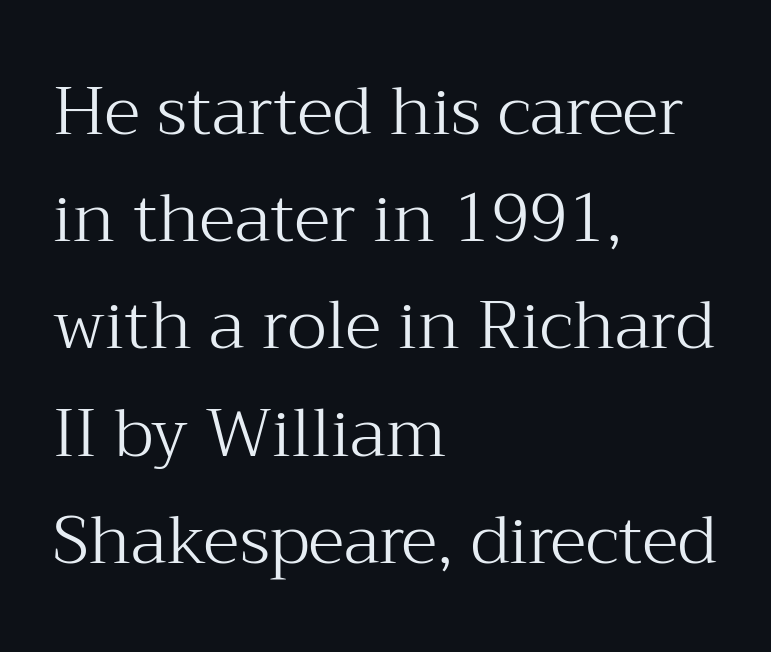
Q: Is the text bold? A: No.
Q: Is the text italic (slanted)? A: No, it is upright.
Q: Is the typeface a serif or a sans-serif typeface? A: Serif.
Q: Is the text underlined? A: No.
Q: How is the paragraph aligned? A: Left-aligned.
Q: Is the spacing between letters normal or unusually wide? A: Normal.
Q: Is the spacing between lines tight, normal or loose? A: Normal.
Q: Width (condensed, normal, or wide)? A: Normal.
Q: Stroke contrast? A: Medium.
Q: x-height? A: Medium.
Q: Monospaced? A: No.
